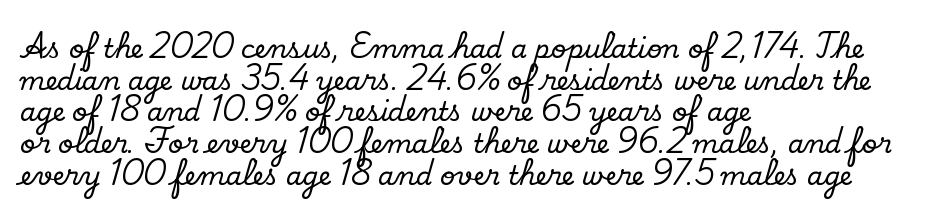
Q: Is the text italic (slanted)? A: Yes.
Q: Is the text underlined? A: No.
Q: How is the paragraph aligned? A: Left-aligned.
Q: Is the spacing between letters normal or unusually wide? A: Normal.
